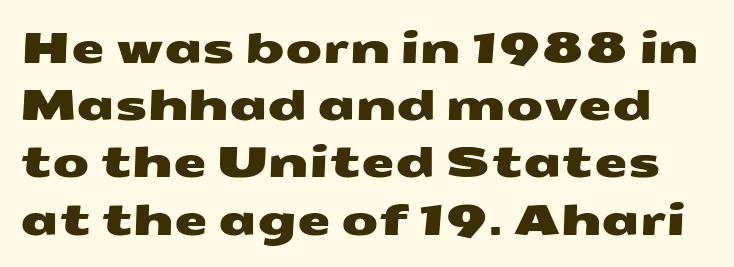
Nobody touched the tracking dial on this one. Leading matches the norm, producing a regular column. The baseline area is clear. Proportional: the letters do not fall into vertical columns.
